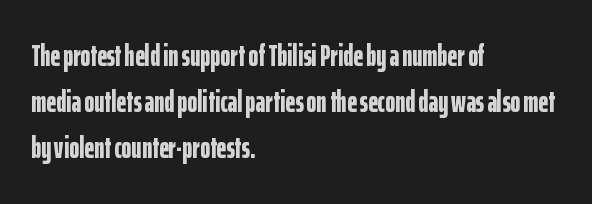
The rag falls on the right side of this text block. Interline gaps are of average width in this sample. Emphasis by weight is at full strength: bold. The glyphs in this specimen are sans serif. Each letter keeps its own natural width here, so spacing adapts to shape. The gap between lines stays unmarked.
